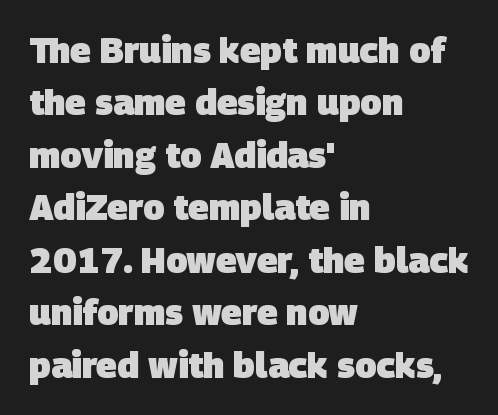
Q: Is the text bold? A: Yes.
Q: Is the typeface a serif or a sans-serif typeface? A: Sans-serif.
Q: Is the text underlined? A: No.
Q: How is the paragraph aligned? A: Left-aligned.
Q: Is the spacing between letters normal or unusually wide? A: Normal.
Q: Is the spacing between lines tight, normal or loose? A: Normal.
Q: Width (condensed, normal, or wide)? A: Normal.
Q: Stroke contrast? A: Low.
Q: x-height? A: Large.
Q: Monospaced? A: No.
